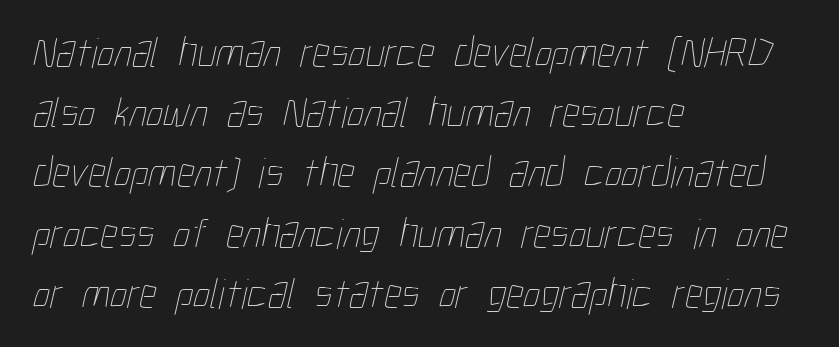
The image shows 43 px thin, condensed type; set left-aligned, normal line spacing (1.4x), normal letter spacing, not underlined; low stroke contrast and a medium x-height.
